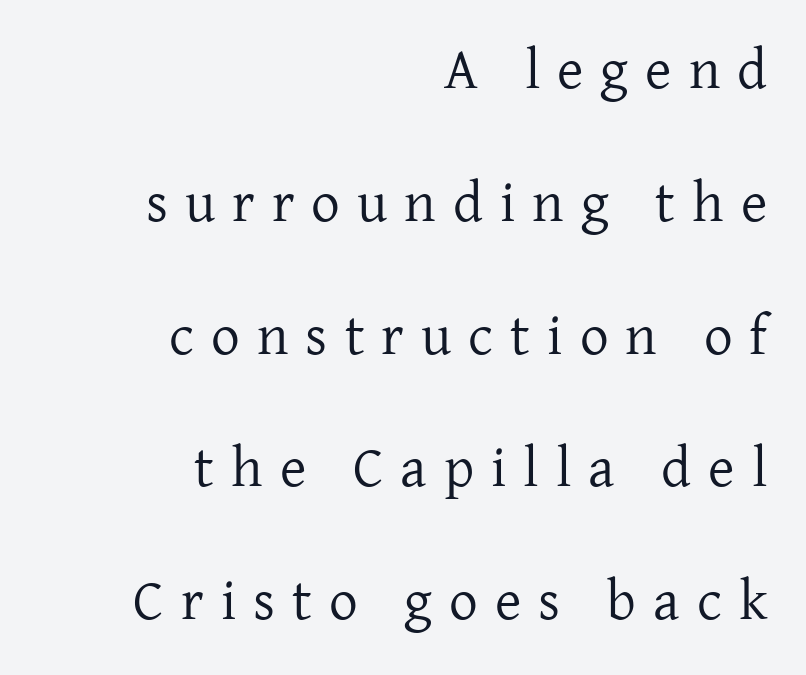
The image shows 57 px regular-weight serif type, upright; set right-aligned, loose line spacing (2.33x), unusually wide letter spacing (+0.3 em), not underlined; low stroke contrast and a medium x-height.
